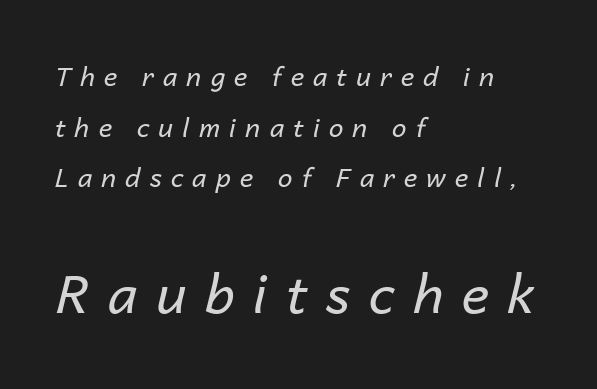
The image shows 53 px regular-weight type, italic (leaning right); set left-aligned, loose line spacing (1.95x), unusually wide letter spacing (+0.35 em), not underlined; the second (bottom) block is 2.04x larger; low stroke contrast and a medium x-height.
